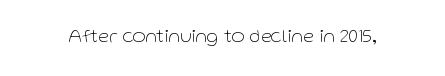
Posture: upright roman. Short note: letters normally spaced. The weight would be labelled regular, book, light, or lighter still. Lines of text with bare space underneath.
